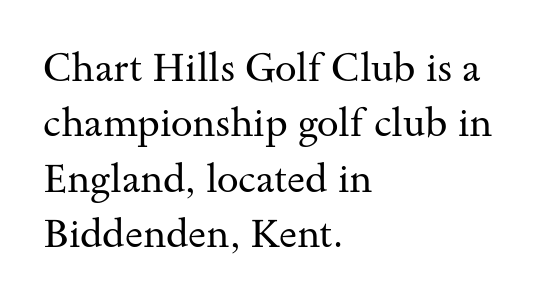
A typesetter would call this proportional, since set widths differ per character. Inter-character spacing is left at the font's built-in metrics. These lines sit exactly where default settings would place them. The baseline area is clear.
